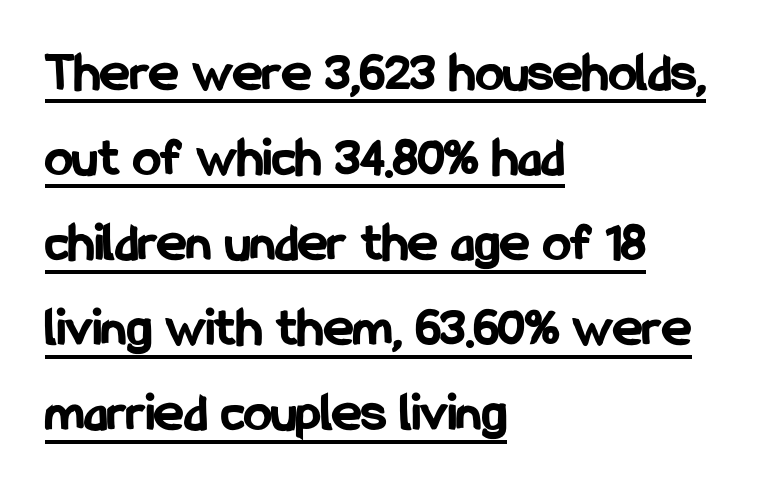
Layout note: lines flush left. Characters follow at the spacing the type designer built in. The specimen includes a rule beneath the text block's lines. Its strokes are broad and dark, the hallmark of bold type. Here the designer chose a conventional face with non-uniform glyph widths. The letters carry no serifs — their stems end cleanly without finishing strokes.
